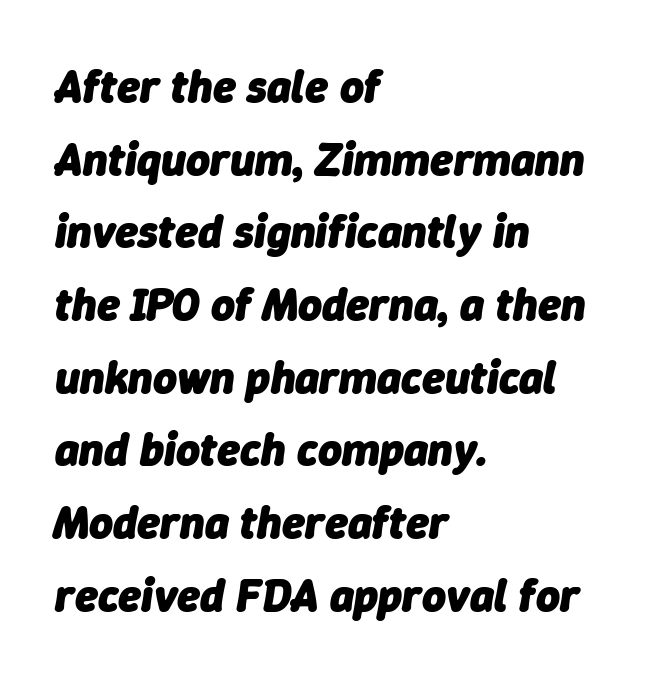
Q: Is the text bold? A: Yes.
Q: Is the text italic (slanted)? A: Yes, it leans right by about 9 degrees.
Q: Is the text underlined? A: No.
Q: How is the paragraph aligned? A: Left-aligned.
Q: Is the spacing between letters normal or unusually wide? A: Normal.
Q: Is the spacing between lines tight, normal or loose? A: Normal.
Q: Width (condensed, normal, or wide)? A: Normal.
Q: Stroke contrast? A: Low.
Q: x-height? A: Medium.
Q: Monospaced? A: No.
